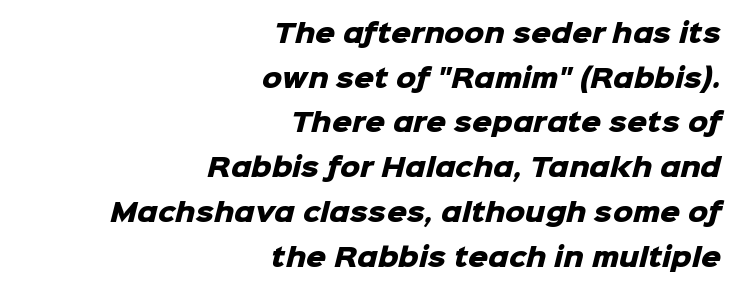
{"bold": "yes", "underline": "no", "align": "right", "line_spacing_ratio": 1.79, "letter_spacing": "normal", "letter_spacing_em": 0.0, "glyph_px": 25}
